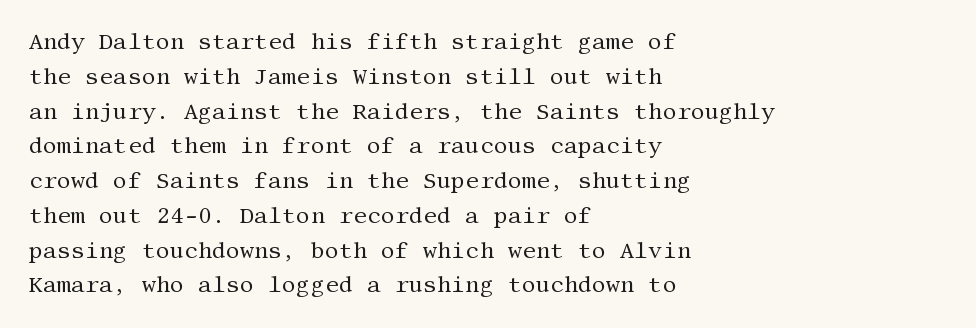
All the whitespace from short lines collects on the right. No extra tracking has been applied to these lines. Characters remain perfectly vertical along every line. The space beneath each line is pristine and unruled. Vertical stems look standard width or narrower in stroke.
